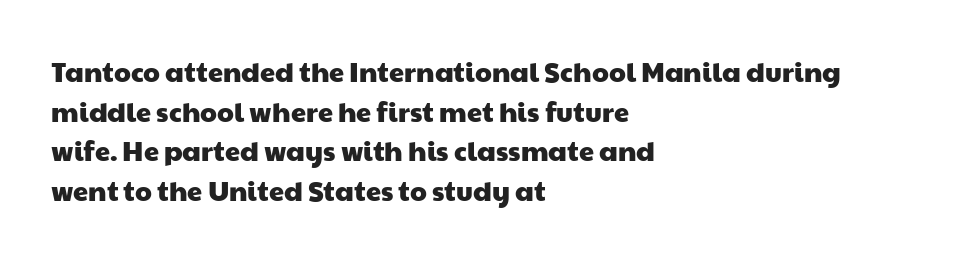
Q: Is the text underlined? A: No.
Q: How is the paragraph aligned? A: Left-aligned.
Q: Is the spacing between letters normal or unusually wide? A: Normal.
Q: Is the spacing between lines tight, normal or loose? A: Normal.
